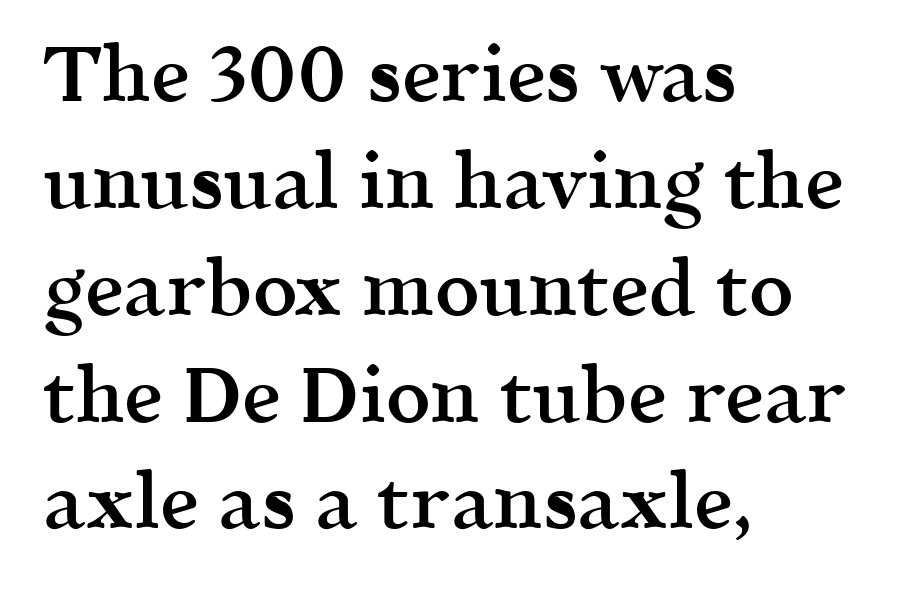
Default kerning and tracking; the words read as compact shapes. Typeset ragged right — the left edge is the straight one. Weight check: semibold — heavier than regular, not quite bold. The face used here is proportionally spaced, like ordinary book or web type.
